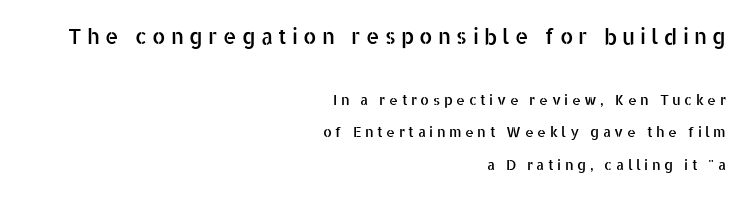
The tracking jumps out immediately: characters are airy and widely separated. Check under the words: just untouched page. These lines are set flush right with a ragged left edge. Whoever set this made the first block the dominant, larger element.
